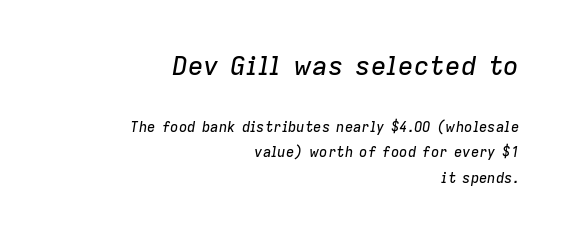
Only glyphs here, with clear space below each row. The letters sit at their default tracking, neither squeezed nor spread. Notice how the stems are inclined rather than vertical — that's the hallmark of italics. Size contrast runs from large at the top to small at the bottom. A student would call this right alignment; a typographer would say flush right, rag left.
